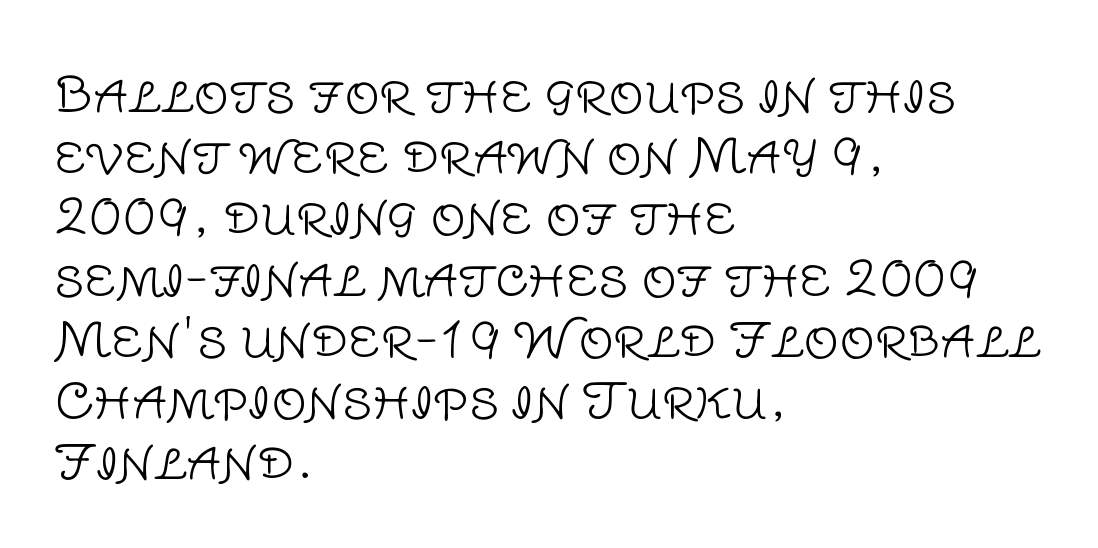
{"serif": "no", "bold": "no", "weight": "light", "width": "normal", "stroke_contrast": "low", "x_height": "large", "monospaced": "no", "underline": "no", "align": "left", "line_spacing": "normal", "line_spacing_ratio": 1.25, "letter_spacing": "normal", "letter_spacing_em": 0.0, "glyph_px": 49}
